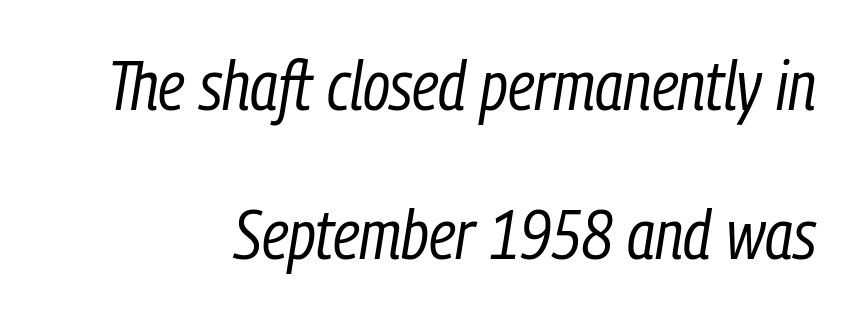
The whole block is typeset with a tilt. Nothing heavy about these letters — not bold at all. Each letter keeps its own natural width here, so spacing adapts to shape. How would I describe the line gaps? Wide and relaxed. The letters sit at their default tracking, neither squeezed nor spread. Reading down the block, your eye finds every line finishing at a fixed right position.
